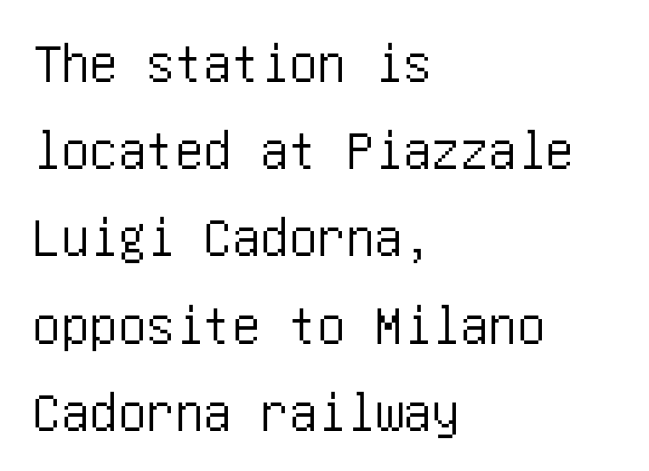
{"serif": "no", "italic": "no", "width": "condensed", "stroke_contrast": "low", "x_height": "large", "underline": "no", "align": "left", "line_spacing": "normal", "line_spacing_ratio": 1.53, "letter_spacing": "normal", "letter_spacing_em": 0.0, "glyph_px": 57}
